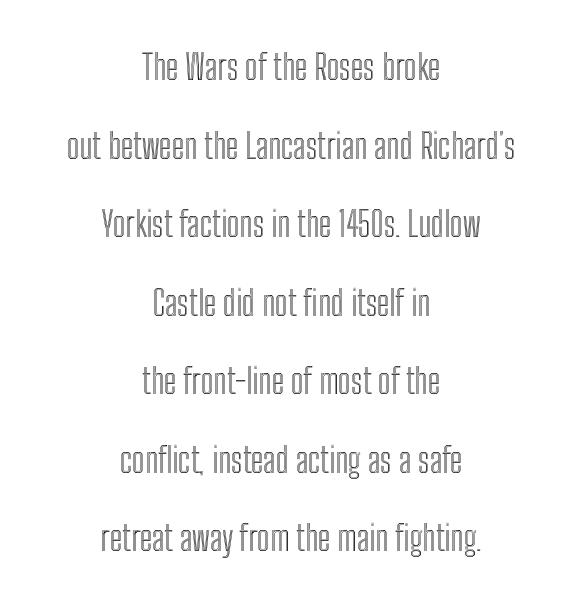
Q: Is the text italic (slanted)? A: No, it is upright.
Q: Is the text underlined? A: No.
Q: How is the paragraph aligned? A: Centered.
Q: Is the spacing between letters normal or unusually wide? A: Normal.
Q: Is the spacing between lines tight, normal or loose? A: Loose.
Q: Width (condensed, normal, or wide)? A: Condensed.
Q: x-height? A: Medium.
Q: Monospaced? A: No.
